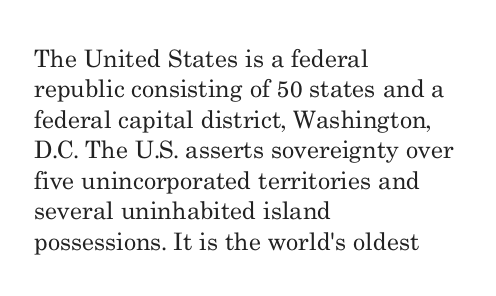
The image shows 24 px text type, upright; set left-aligned, normal line spacing (1.27x), normal letter spacing, not underlined.
